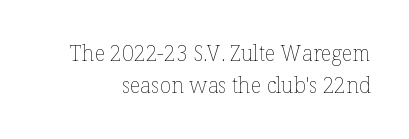
{"italic": "no", "bold": "no", "underline": "no", "line_spacing": "normal", "line_spacing_ratio": 1.54, "letter_spacing": "normal", "letter_spacing_em": 0.0, "glyph_px": 21}
